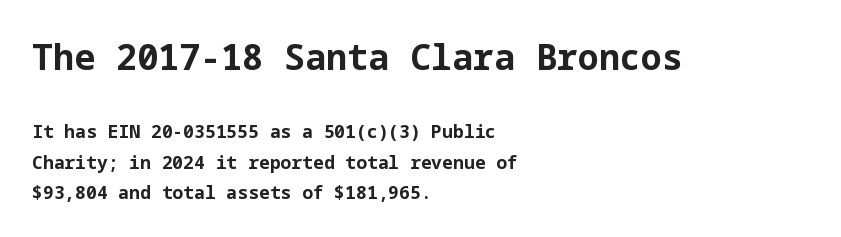
Q: Is the text bold? A: Yes.
Q: Is the text italic (slanted)? A: No, it is upright.
Q: Is the typeface a serif or a sans-serif typeface? A: Sans-serif.
Q: Is the text underlined? A: No.
Q: How is the paragraph aligned? A: Left-aligned.
Q: Is the spacing between letters normal or unusually wide? A: Normal.
Q: Is the spacing between lines tight, normal or loose? A: Normal.
Q: Which block of text is set in a larger size, the first (top) or the second (bottom)? A: The first (top) one.
Q: Width (condensed, normal, or wide)? A: Normal.
Q: Stroke contrast? A: Low.
Q: x-height? A: Medium.
